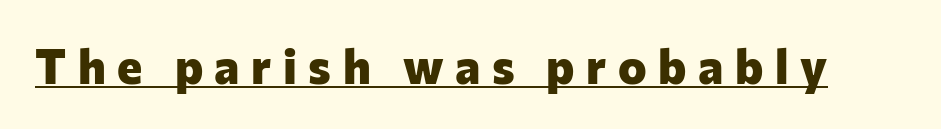
Does the lettering tilt? It doesn't — this is upright. What kind of face is this? One without serifs — a sans. You could only call the tracking loose — the letters float apart. The face used here is proportionally spaced, like ordinary book or web type. A typographer would call this underscored text. What weight is shown? A full bold with thick strokes.
